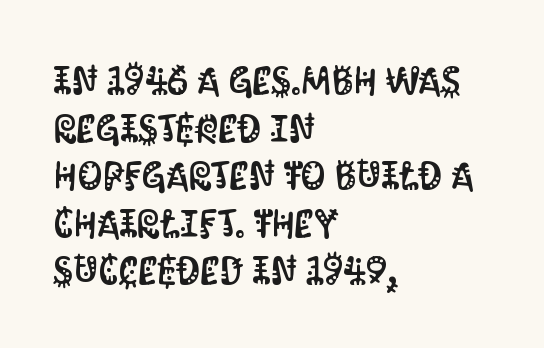
Q: Is the text italic (slanted)? A: No, it is upright.
Q: Is the typeface a serif or a sans-serif typeface? A: Sans-serif.
Q: Is the text underlined? A: No.
Q: How is the paragraph aligned? A: Left-aligned.
Q: Is the spacing between letters normal or unusually wide? A: Normal.
Q: Width (condensed, normal, or wide)? A: Condensed.
Q: Stroke contrast? A: Medium.
Q: x-height? A: Large.
Q: Monospaced? A: No.
